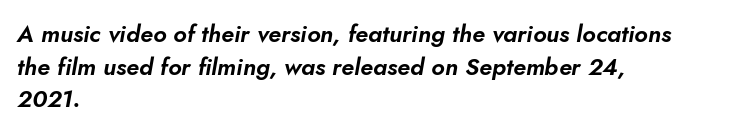
{"italic": "yes", "lean": "right", "slant_degrees": 10, "underline": "no", "align": "left", "line_spacing": "normal", "line_spacing_ratio": 1.36, "letter_spacing": "normal", "letter_spacing_em": 0.0, "glyph_px": 24}
